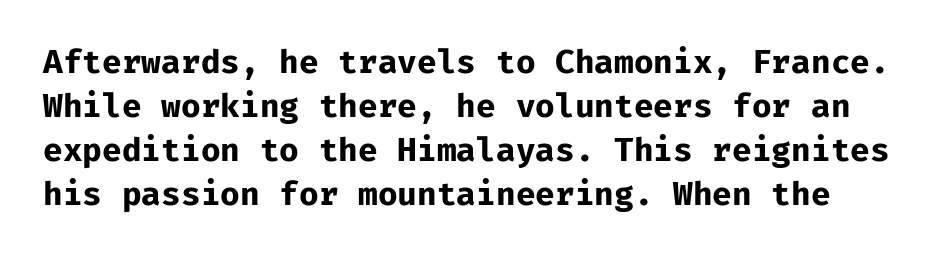
The font is running at its bold setting. The glyphs are unaccompanied by any horizontal stroke below them. Leading matches the norm, producing a regular column. You can tell it's not italic because the verticals are truly vertical.
